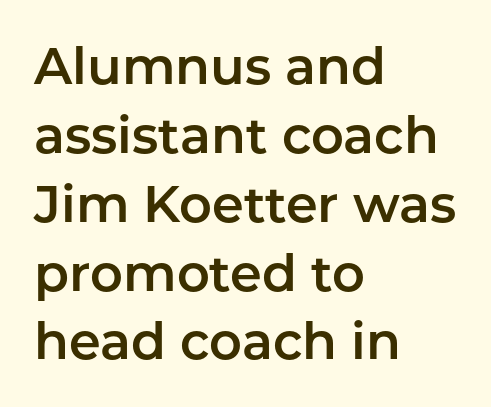
Q: Is the text italic (slanted)? A: No, it is upright.
Q: Is the typeface a serif or a sans-serif typeface? A: Sans-serif.
Q: Is the text underlined? A: No.
Q: How is the paragraph aligned? A: Left-aligned.
Q: Is the spacing between letters normal or unusually wide? A: Normal.
Q: Is the spacing between lines tight, normal or loose? A: Normal.
Q: Width (condensed, normal, or wide)? A: Normal.
Q: Stroke contrast? A: Low.
Q: x-height? A: Medium.
Q: Monospaced? A: No.
